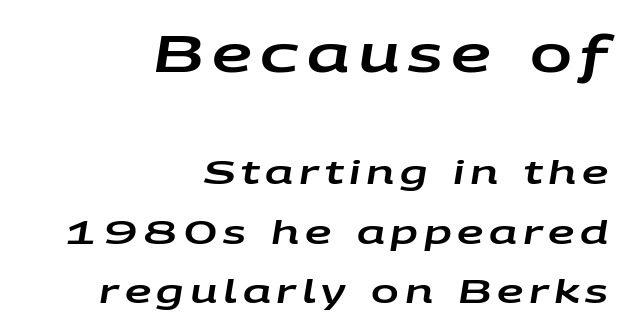
The image shows 50 px wide type, italic (leaning right); set right-aligned, line spacing 1.79x, not underlined; the first (top) block is 1.52x larger; low stroke contrast and a large x-height.
